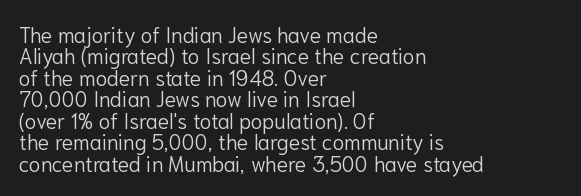
Q: Is the text bold? A: No.
Q: Is the text italic (slanted)? A: No, it is upright.
Q: Is the text underlined? A: No.
Q: How is the paragraph aligned? A: Left-aligned.
Q: Is the spacing between letters normal or unusually wide? A: Normal.
Q: Is the spacing between lines tight, normal or loose? A: Tight.
